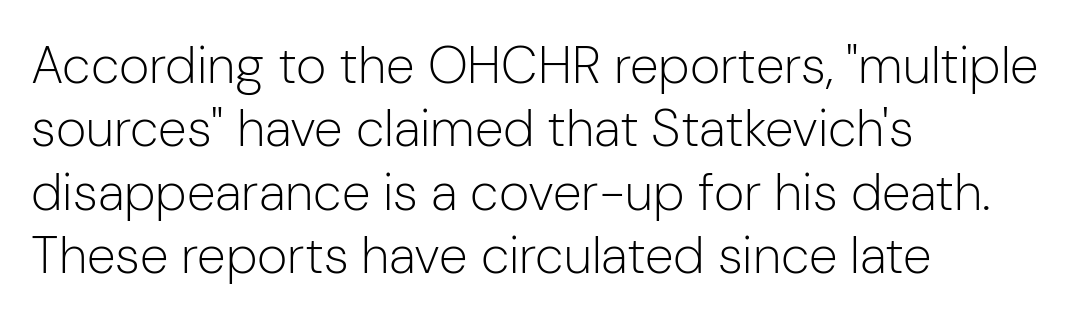
{"serif": "no", "italic": "no", "bold": "no", "weight": "light", "width": "normal", "stroke_contrast": "low", "x_height": "medium", "monospaced": "no", "underline": "no", "align": "left", "line_spacing_ratio": 1.22, "letter_spacing": "normal", "letter_spacing_em": 0.0, "glyph_px": 52}
